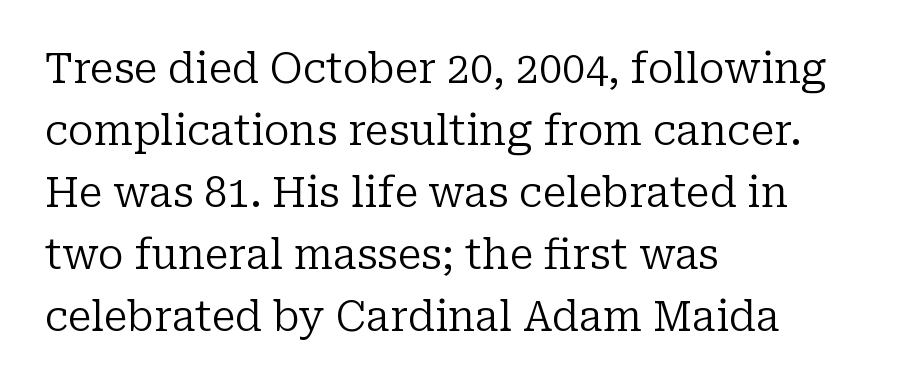
Q: Is the text bold? A: No.
Q: Is the text italic (slanted)? A: No, it is upright.
Q: Is the typeface a serif or a sans-serif typeface? A: Serif.
Q: Is the text underlined? A: No.
Q: How is the paragraph aligned? A: Left-aligned.
Q: Is the spacing between letters normal or unusually wide? A: Normal.
Q: Is the spacing between lines tight, normal or loose? A: Normal.
Q: Width (condensed, normal, or wide)? A: Normal.
Q: Stroke contrast? A: Low.
Q: x-height? A: Medium.
Q: Monospaced? A: No.
